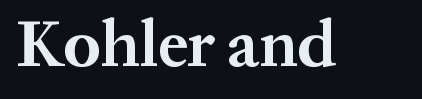
{"serif": "yes", "italic": "no", "bold": "yes", "weight": "bold", "width": "normal", "stroke_contrast": "medium", "x_height": "medium", "monospaced": "no", "underline": "no", "letter_spacing": "normal", "letter_spacing_em": 0.0, "glyph_px": 66}
